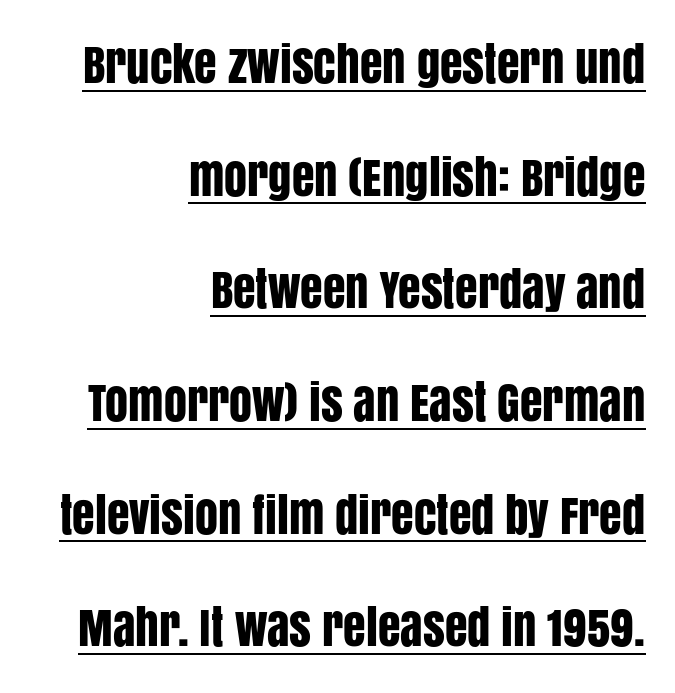
The image shows 46 px condensed sans-serif type, upright; set right-aligned, loose line spacing (2.45x), normal letter spacing, underlined; low stroke contrast and a large x-height.
